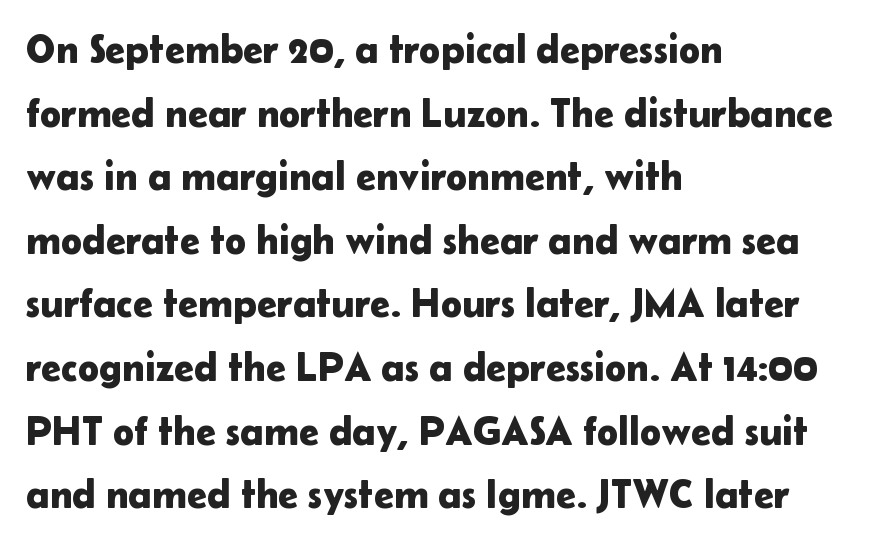
{"serif": "no", "italic": "no", "width": "normal", "stroke_contrast": "low", "x_height": "medium", "monospaced": "no", "underline": "no", "align": "left", "line_spacing": "normal", "line_spacing_ratio": 1.59, "letter_spacing": "normal", "letter_spacing_em": 0.0, "glyph_px": 40}
